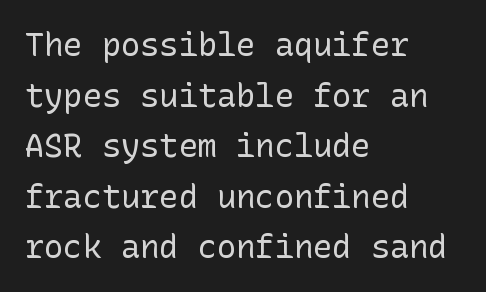
Reading down the column, the eye jumps a familiar distance to each next line. The space beneath each line is pristine and unruled. The font family rendered here belongs to the sans-serif group. Bold? No — there's no thickening of the strokes. The letters stand straight up with perfectly vertical stems.
